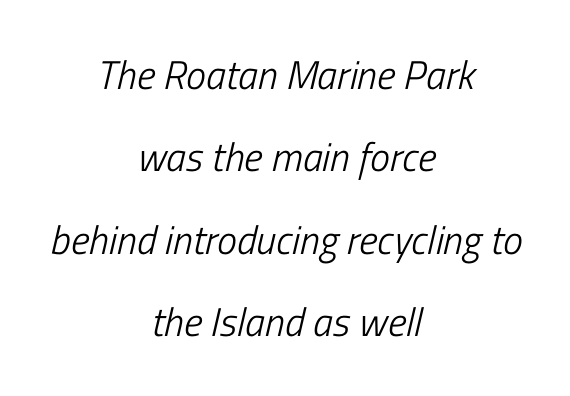
{"italic": "yes", "lean": "right", "slant_degrees": 13, "bold": "no", "weight": "light", "width": "condensed", "stroke_contrast": "low", "x_height": "medium", "monospaced": "no", "underline": "no", "align": "center", "line_spacing": "loose", "line_spacing_ratio": 2.06, "letter_spacing": "normal", "letter_spacing_em": 0.0, "glyph_px": 40}
